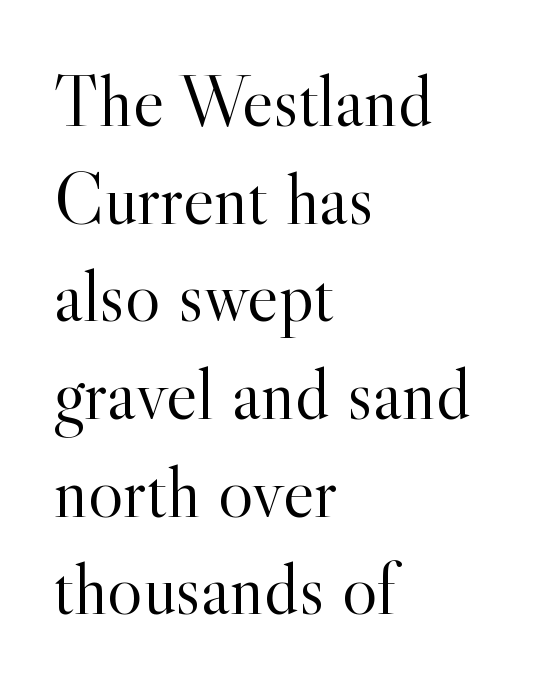
Is the type heavy? It reads as light-to-regular instead. Does the copy run flush right? No — it runs flush left. Nobody touched the tracking dial on this one. Typographically, this falls in the serif category. Just letters on the line, the space beneath them empty.
